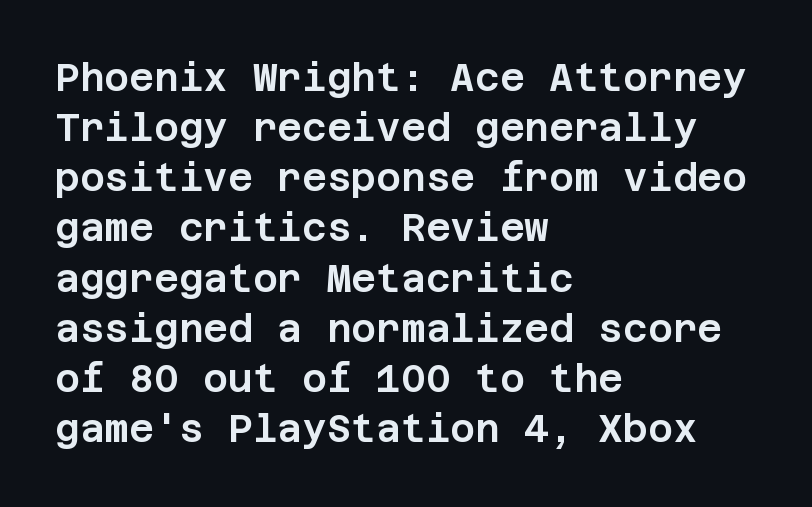
The line-height multiplier appears to be the usual default. Clear beneath every line of the passage. Note: no serifs on the glyphs. This sample is left-justified, so line endings fall wherever the words run out.
